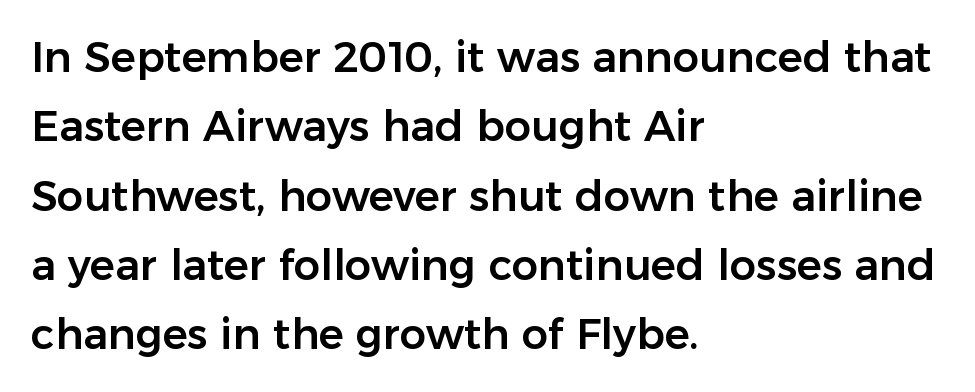
The image shows 42 px sans-serif type, upright; set left-aligned, normal line spacing (1.65x), normal letter spacing, not underlined; low stroke contrast and a medium x-height.
